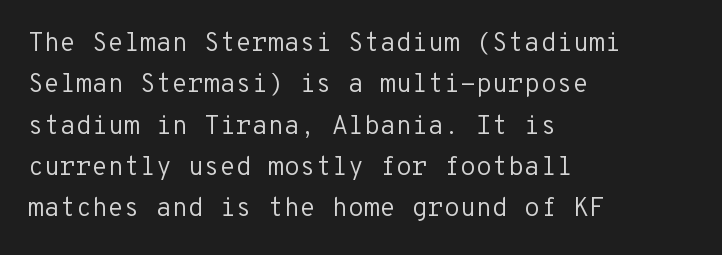
Q: Is the text bold? A: No.
Q: Is the text italic (slanted)? A: No, it is upright.
Q: Is the text underlined? A: No.
Q: How is the paragraph aligned? A: Left-aligned.
Q: Is the spacing between letters normal or unusually wide? A: Normal.
Q: Is the spacing between lines tight, normal or loose? A: Normal.
